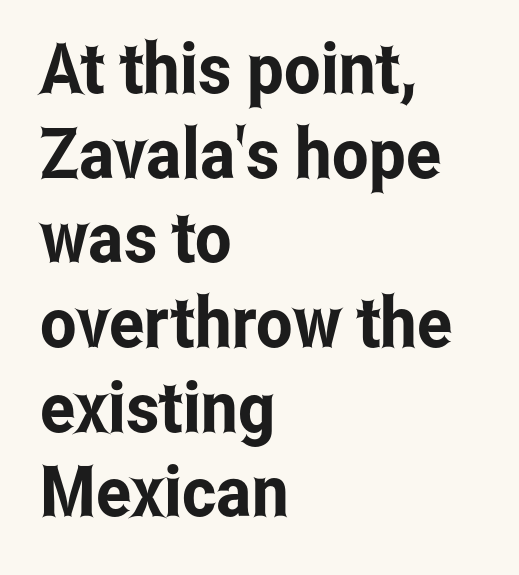
Ascenders rise straight up at ninety degrees. Is this a sans? Yes — the strokes have no serifs. Clear beneath every line of the passage. Alignment: flush left.
